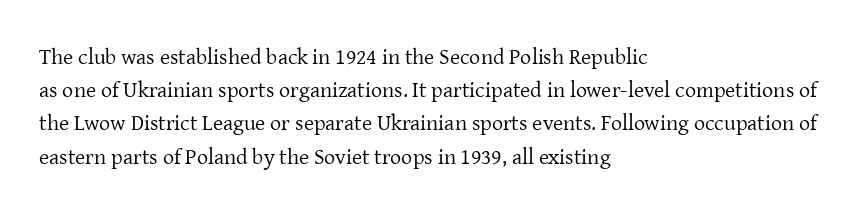
{"italic": "no", "bold": "no", "underline": "no", "align": "left", "line_spacing": "normal", "line_spacing_ratio": 1.51, "letter_spacing": "normal", "letter_spacing_em": 0.0, "glyph_px": 22}
